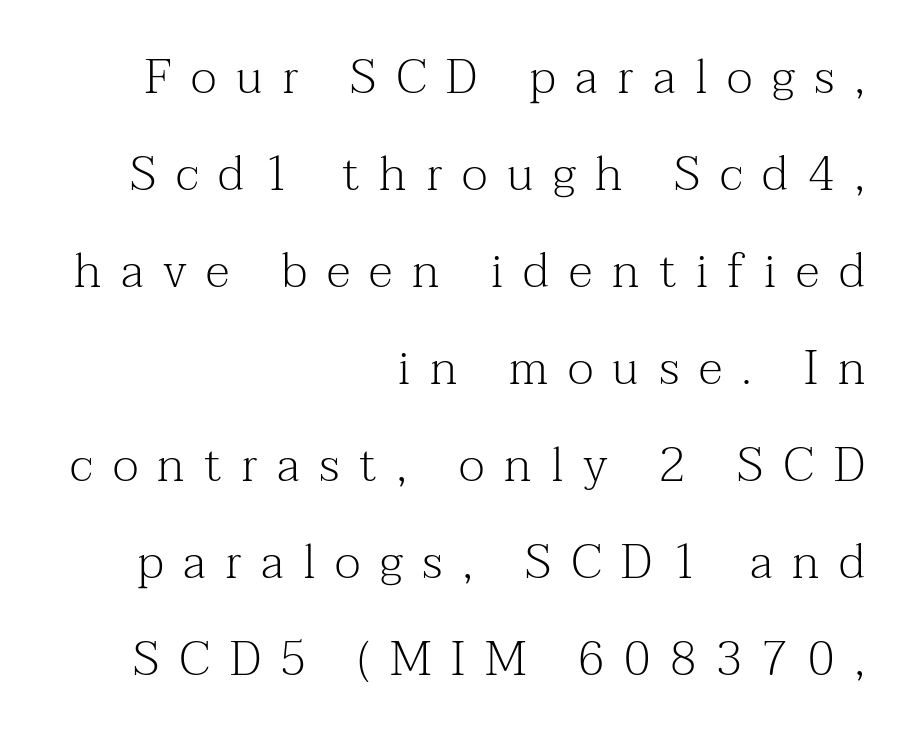
Q: Is the text bold? A: No.
Q: Is the text italic (slanted)? A: No, it is upright.
Q: Is the typeface a serif or a sans-serif typeface? A: Serif.
Q: Is the text underlined? A: No.
Q: How is the paragraph aligned? A: Right-aligned.
Q: Is the spacing between letters normal or unusually wide? A: Unusually wide.
Q: Is the spacing between lines tight, normal or loose? A: Loose.
Q: Width (condensed, normal, or wide)? A: Normal.
Q: Stroke contrast? A: Medium.
Q: x-height? A: Medium.
Q: Monospaced? A: No.
